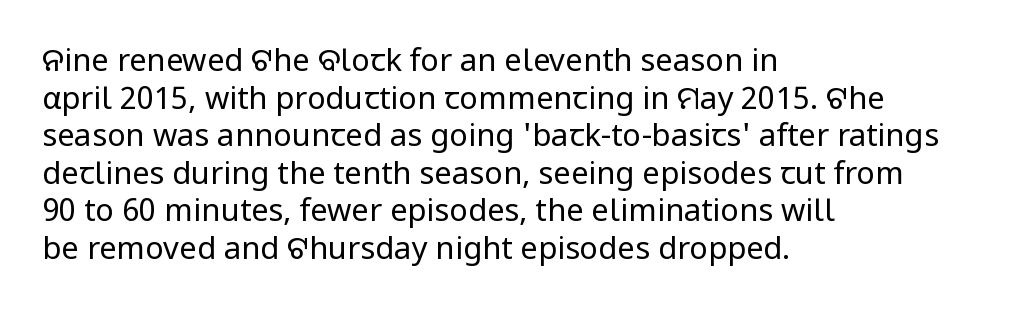
{"serif": "no", "italic": "no", "bold": "no", "weight": "regular", "width": "normal", "stroke_contrast": "low", "x_height": "medium", "monospaced": "no", "underline": "no", "align": "left", "line_spacing_ratio": 1.21, "letter_spacing": "normal", "letter_spacing_em": 0.0, "glyph_px": 31}
